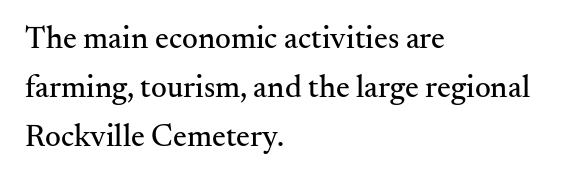
Notice how the stems are strictly vertical — no italics here. Each letter keeps its own natural width here, so spacing adapts to shape. Typographically, this falls in the serif category. Just letters on the line, the space beneath them empty.
